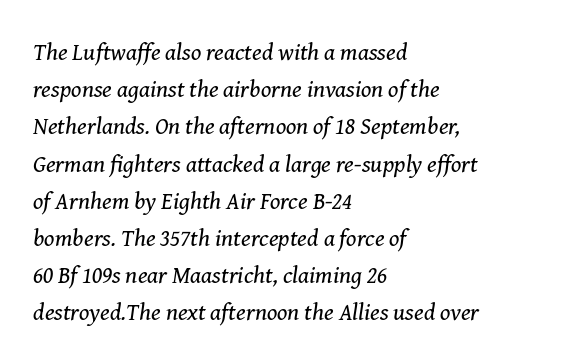
{"italic": "yes", "lean": "right", "slant_degrees": 8, "bold": "no", "underline": "no", "align": "left", "line_spacing": "normal", "line_spacing_ratio": 1.55, "letter_spacing": "normal", "letter_spacing_em": 0.0, "glyph_px": 24}
